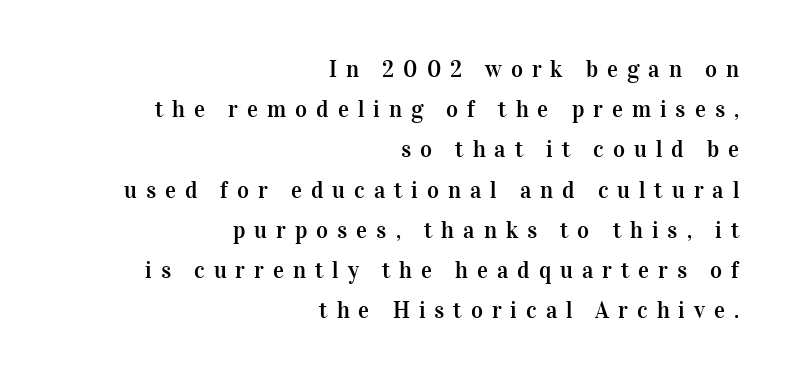
Q: Is the text italic (slanted)? A: No, it is upright.
Q: Is the text underlined? A: No.
Q: How is the paragraph aligned? A: Right-aligned.
Q: Is the spacing between letters normal or unusually wide? A: Unusually wide.
